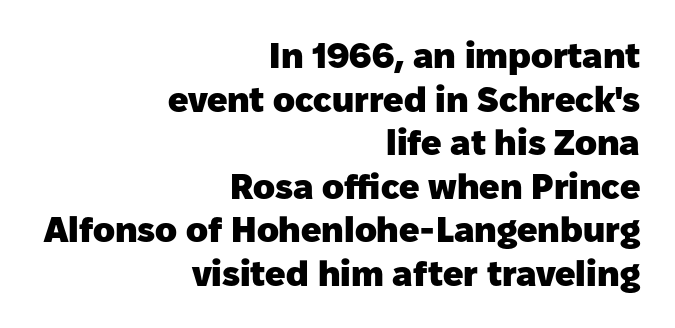
{"serif": "no", "italic": "no", "bold": "yes", "weight": "heavy", "width": "normal", "stroke_contrast": "low", "x_height": "medium", "monospaced": "no", "underline": "no", "align": "right", "line_spacing_ratio": 1.21, "letter_spacing": "normal", "letter_spacing_em": 0.0, "glyph_px": 36}
